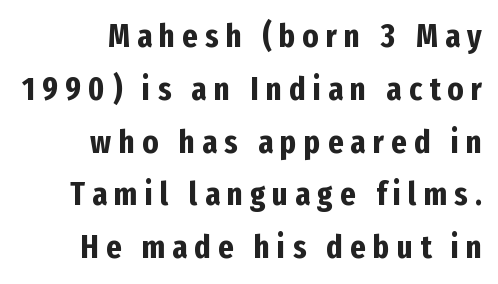
The image shows 33 px bold, condensed sans-serif type, upright; set right-aligned, normal line spacing (1.6x), unusually wide letter spacing (+0.22 em), not underlined; low stroke contrast and a medium x-height.
